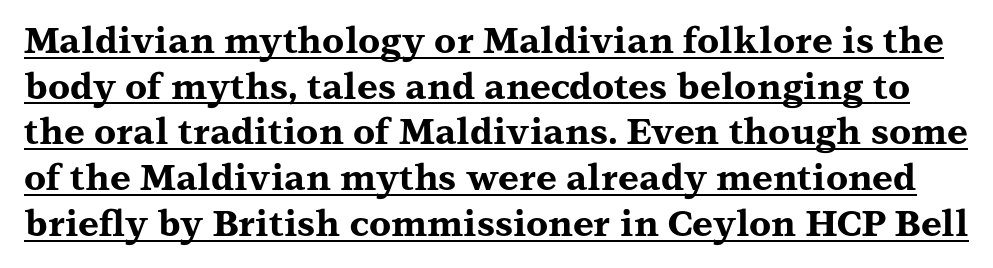
{"serif": "yes", "italic": "no", "bold": "yes", "weight": "bold", "width": "wide", "stroke_contrast": "medium", "x_height": "medium", "monospaced": "no", "underline": "yes", "line_spacing": "normal", "line_spacing_ratio": 1.27, "letter_spacing": "normal", "letter_spacing_em": 0.0, "glyph_px": 36}
